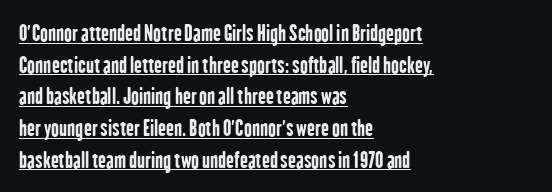
The image shows 21 px bold type, upright; set left-aligned, normal line spacing (1.51x), normal letter spacing, underlined.
